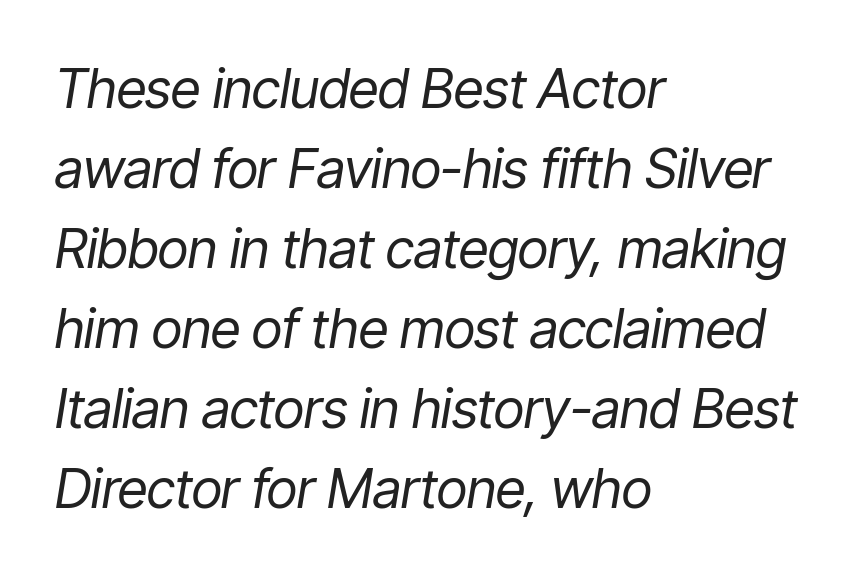
The image shows 54 px regular-weight, condensed type, italic (leaning right); set left-aligned, normal line spacing (1.48x), normal letter spacing, not underlined; low stroke contrast and a medium x-height.
